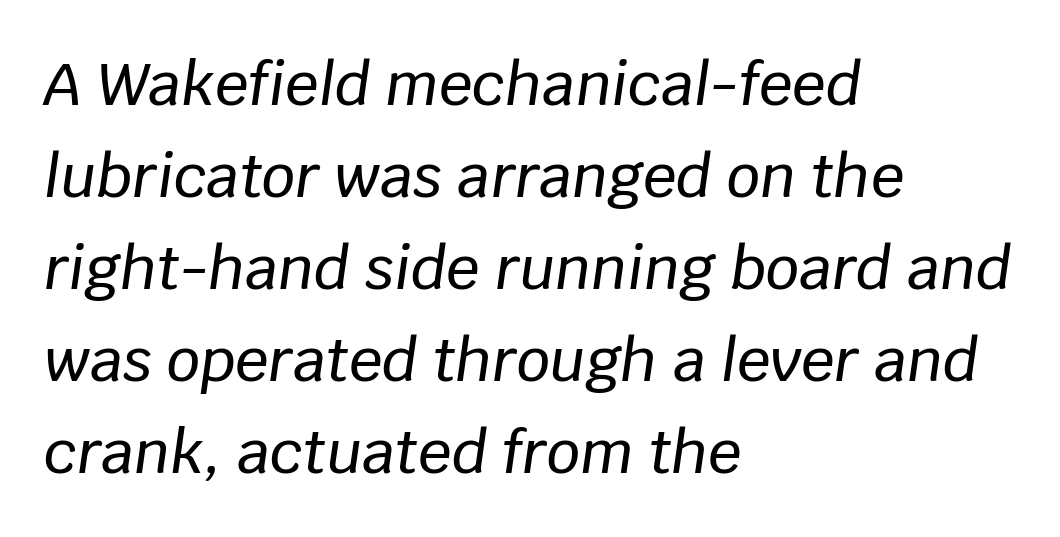
Line beginnings align vertically; line endings do not. Slant detected: the letters are inclined. Varying glyph widths throughout — classic text-font behaviour. What's the leading like? Ordinary, nothing unusual. The face used here is rendered with its standard letterfit. The passage shown is not underscored anywhere.
